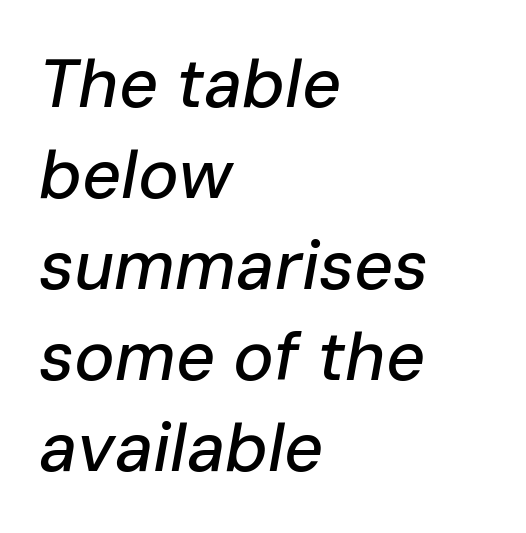
{"italic": "yes", "lean": "right", "slant_degrees": 10, "width": "normal", "stroke_contrast": "low", "x_height": "medium", "monospaced": "no", "underline": "no", "align": "left", "line_spacing": "normal", "line_spacing_ratio": 1.34, "letter_spacing": "normal", "letter_spacing_em": 0.0, "glyph_px": 68}
